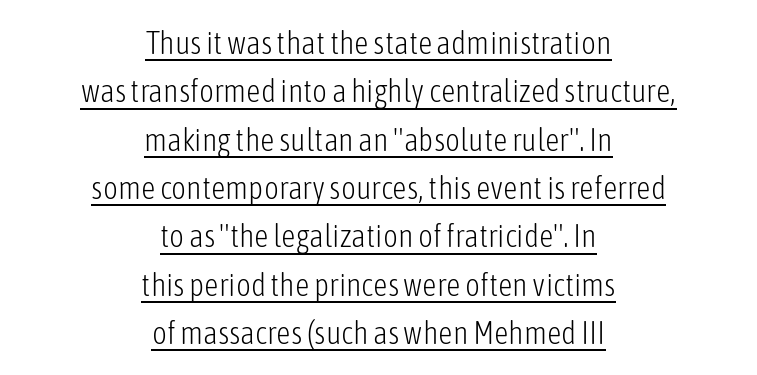
{"serif": "no", "italic": "no", "bold": "no", "weight": "light", "width": "condensed", "stroke_contrast": "low", "x_height": "medium", "monospaced": "no", "underline": "yes", "align": "center", "line_spacing": "normal", "line_spacing_ratio": 1.51, "letter_spacing": "normal", "letter_spacing_em": 0.0, "glyph_px": 32}
